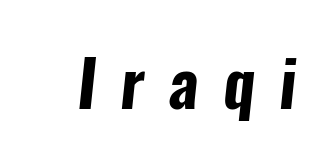
The image shows 64 px bold, condensed sans-serif type; set unusually wide letter spacing (+0.38 em), not underlined; low stroke contrast and a medium x-height.
